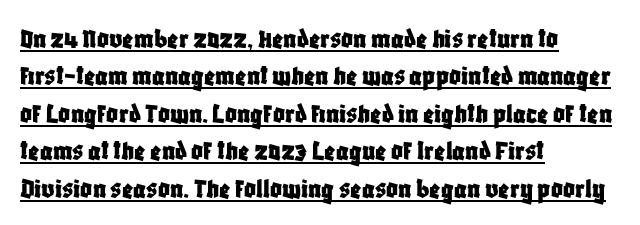
Q: Is the text italic (slanted)? A: No, it is upright.
Q: Is the typeface a serif or a sans-serif typeface? A: Sans-serif.
Q: Is the text underlined? A: Yes.
Q: How is the paragraph aligned? A: Left-aligned.
Q: Is the spacing between letters normal or unusually wide? A: Normal.
Q: Is the spacing between lines tight, normal or loose? A: Normal.
Q: Width (condensed, normal, or wide)? A: Condensed.
Q: Stroke contrast? A: Low.
Q: x-height? A: Large.
Q: Monospaced? A: No.
